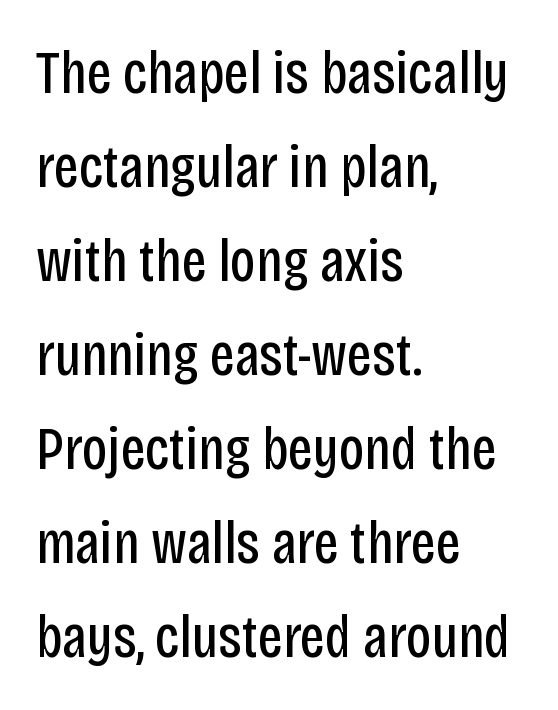
{"serif": "no", "italic": "no", "bold": "no", "weight": "regular", "width": "condensed", "stroke_contrast": "low", "x_height": "large", "monospaced": "no", "underline": "no", "align": "left", "line_spacing": "normal", "line_spacing_ratio": 1.54, "letter_spacing": "normal", "letter_spacing_em": 0.0, "glyph_px": 61}
